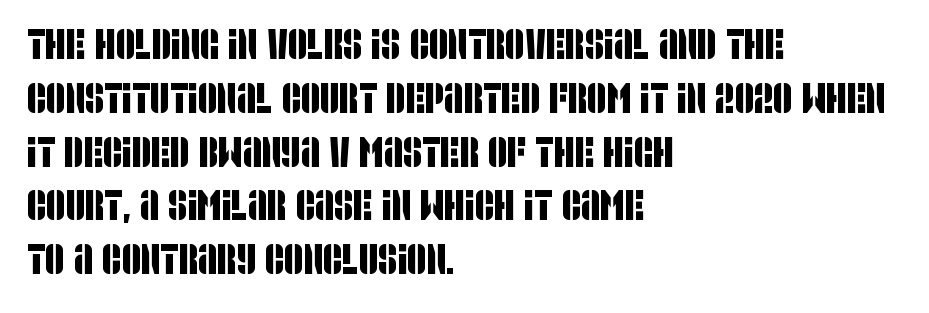
The image shows 42 px condensed sans-serif type; set left-aligned, normal line spacing (1.28x), normal letter spacing, not underlined; low stroke contrast and a large x-height.
